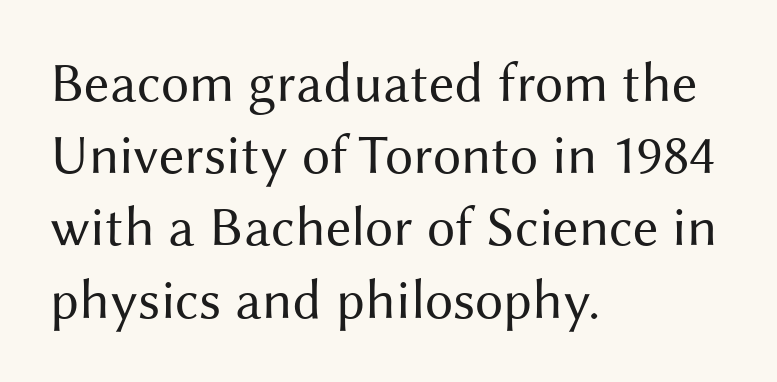
{"serif": "no", "italic": "no", "bold": "no", "weight": "regular", "width": "normal", "stroke_contrast": "medium", "x_height": "medium", "monospaced": "no", "underline": "no", "align": "left", "line_spacing": "normal", "line_spacing_ratio": 1.29, "letter_spacing": "normal", "letter_spacing_em": 0.0, "glyph_px": 56}
